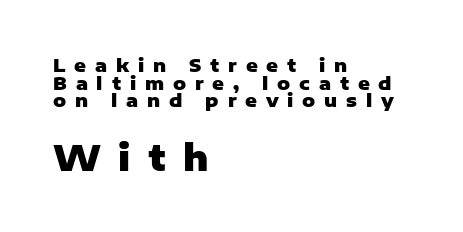
{"serif": "no", "italic": "no", "bold": "yes", "weight": "heavy", "width": "normal", "stroke_contrast": "low", "x_height": "medium", "monospaced": "no", "underline": "no", "align": "left", "line_spacing": "tight", "line_spacing_ratio": 0.98, "letter_spacing": "wide", "letter_spacing_em": 0.49, "larger_block": "second", "size_ratio": 1.94, "glyph_px": 35}
